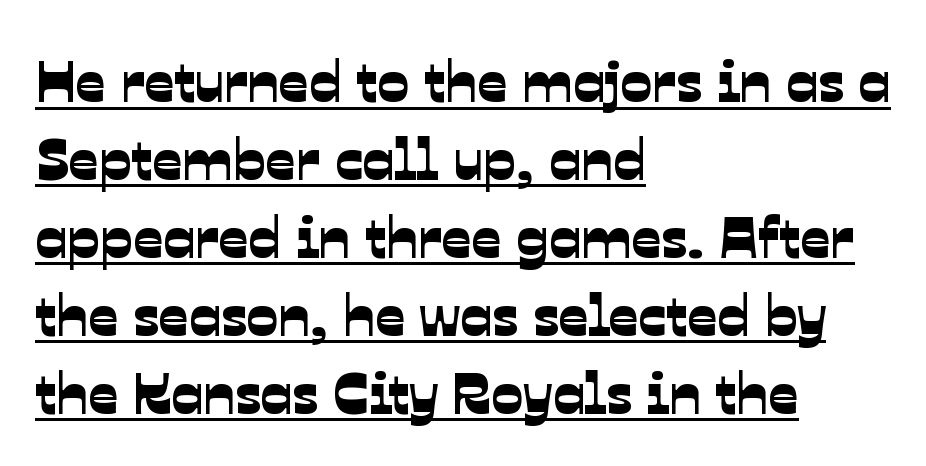
These lines sit exactly where default settings would place them. Characters follow at the spacing the type designer built in. A typesetter would label this face a sans. Looks like regular typesetting: each glyph gets only the width it needs. These lines are set flush left with a ragged right edge. A baseline rule has been typeset under these characters.
